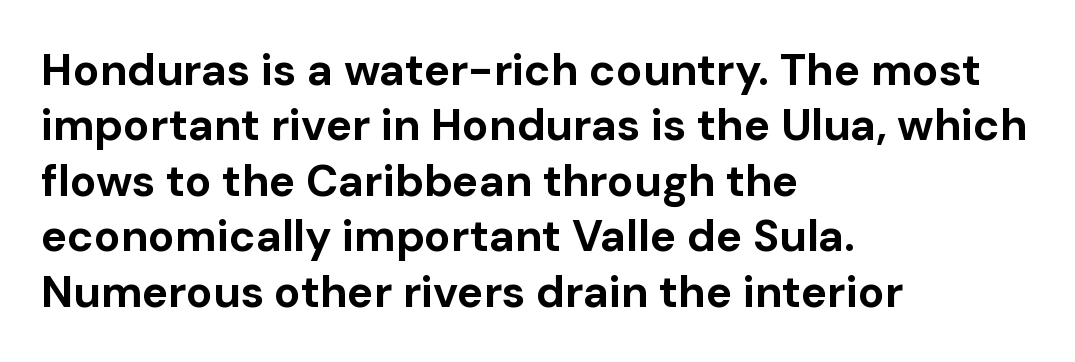
The image shows 44 px bold sans-serif type, upright; set left-aligned, normal line spacing (1.26x), normal letter spacing, not underlined; low stroke contrast and a medium x-height.
